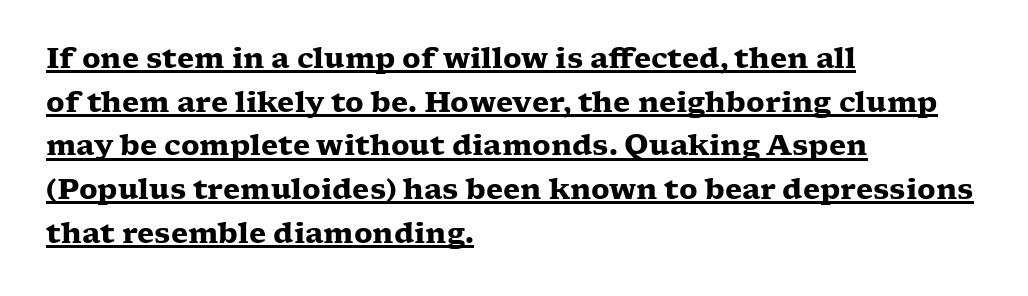
Left-aligned paragraph, ragged on the right. The letterforms sit shoulder to shoulder at normal distance. Rows of type keep a routine distance in the vertical direction. Emphasis by weight is at full strength: bold. Upright lettering throughout.
